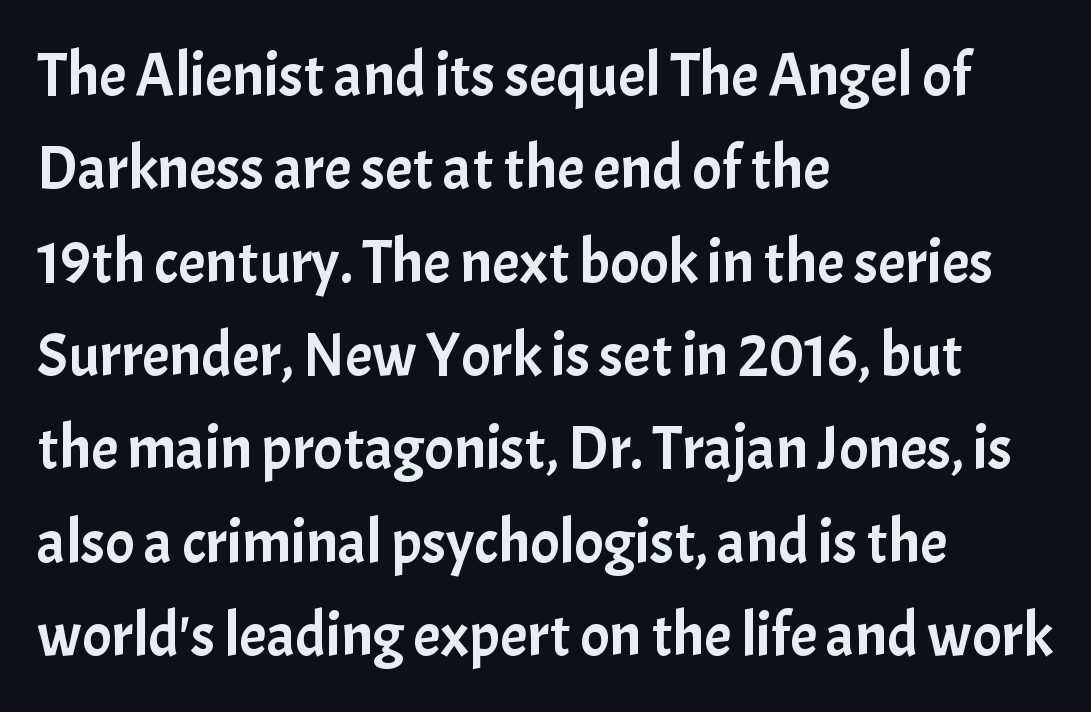
These lines keep a tight, regular rhythm from letter to letter. Does the leading feel generous? No, just average. Observe the absence of serifs on each vertical stroke in this sample. Every row of glyphs begins at an identical x-position on the left. Proportional: the letters do not fall into vertical columns.
